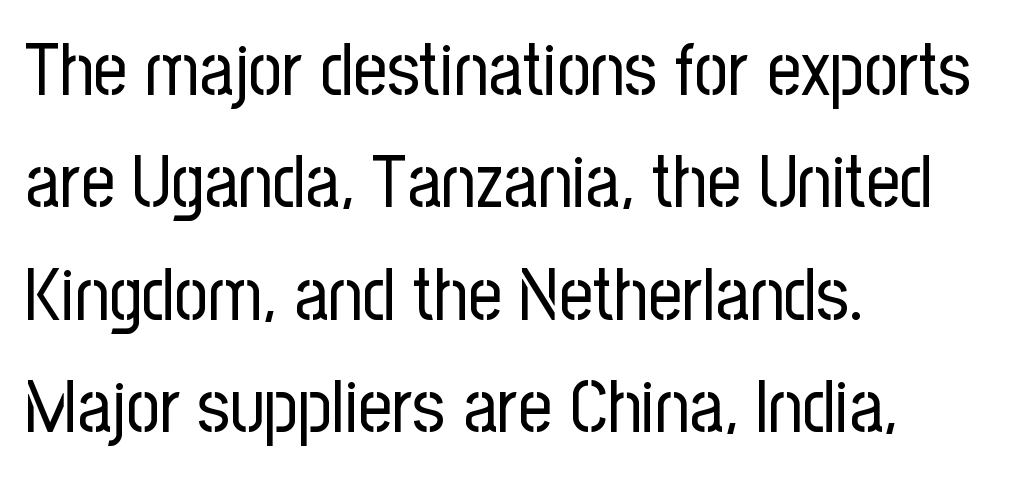
Underlining? Definitely not there. All the whitespace from short lines collects on the right. Looks like regular typesetting: each glyph gets only the width it needs. Between one letter and the next there's only the usual sliver of space. The passage shown is not bold in any degree. Line spacing here is normal.
